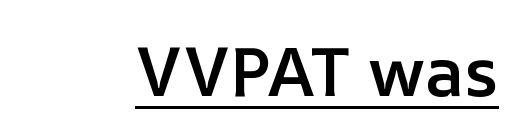
A semibold gives these letters moderate extra thickness, short of bold. The lettering holds an erect, upright posture throughout. Here the designer chose a conventional face with non-uniform glyph widths. The passage shown is underscored from start to finish.
